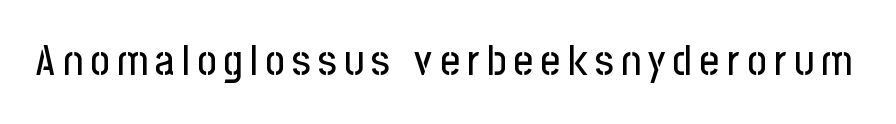
The passage shown is typed in a proportional face where columns would drift. Serifs: no, the terminals of the letterforms are clean. Vertical strokes here are truly vertical. The zone under the glyphs is completely vacant.
